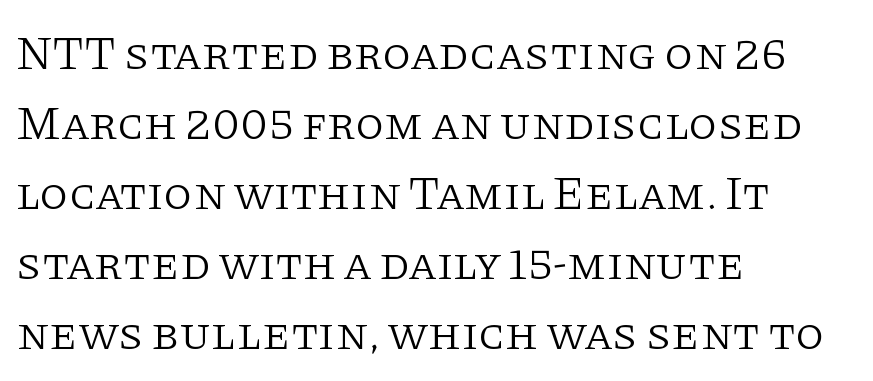
{"serif": "yes", "italic": "no", "bold": "no", "weight": "light", "width": "normal", "stroke_contrast": "low", "x_height": "large", "monospaced": "no", "underline": "no", "align": "left", "line_spacing": "normal", "line_spacing_ratio": 1.49, "letter_spacing": "normal", "letter_spacing_em": 0.0, "glyph_px": 47}
